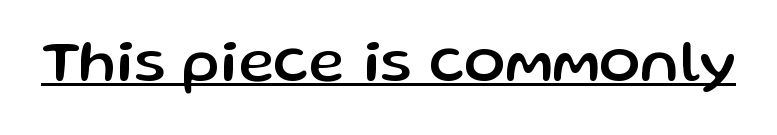
Q: Is the text italic (slanted)? A: No, it is upright.
Q: Is the typeface a serif or a sans-serif typeface? A: Sans-serif.
Q: Is the text underlined? A: Yes.
Q: Is the spacing between letters normal or unusually wide? A: Normal.
Q: Width (condensed, normal, or wide)? A: Normal.
Q: Stroke contrast? A: Low.
Q: x-height? A: Medium.
Q: Monospaced? A: No.
